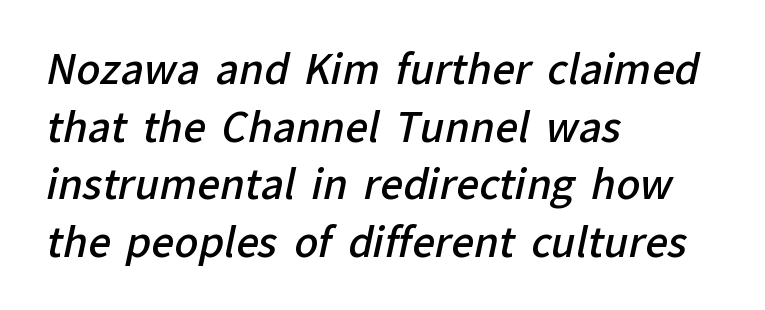
On the weight axis this lands at semibold, roughly 600. Descenders are the only things crossing below the line. Evenly set lines give the paragraph a standard silhouette. Each word holds together tightly as a unit, with standard inter-letter gaps. This sample uses a sans-serif face. Visually the block forms a straight wall on the left and a jagged coastline on the right.
